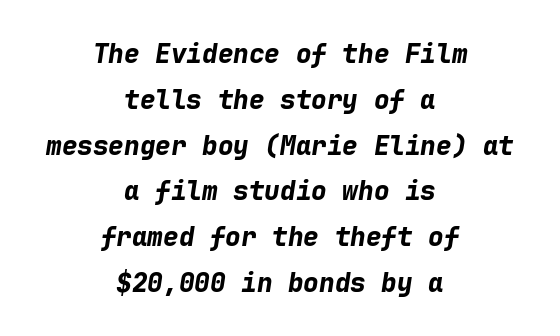
{"italic": "yes", "lean": "right", "slant_degrees": 9, "bold": "yes", "underline": "no", "align": "center", "line_spacing_ratio": 1.76, "letter_spacing": "normal", "letter_spacing_em": 0.0, "glyph_px": 26}
